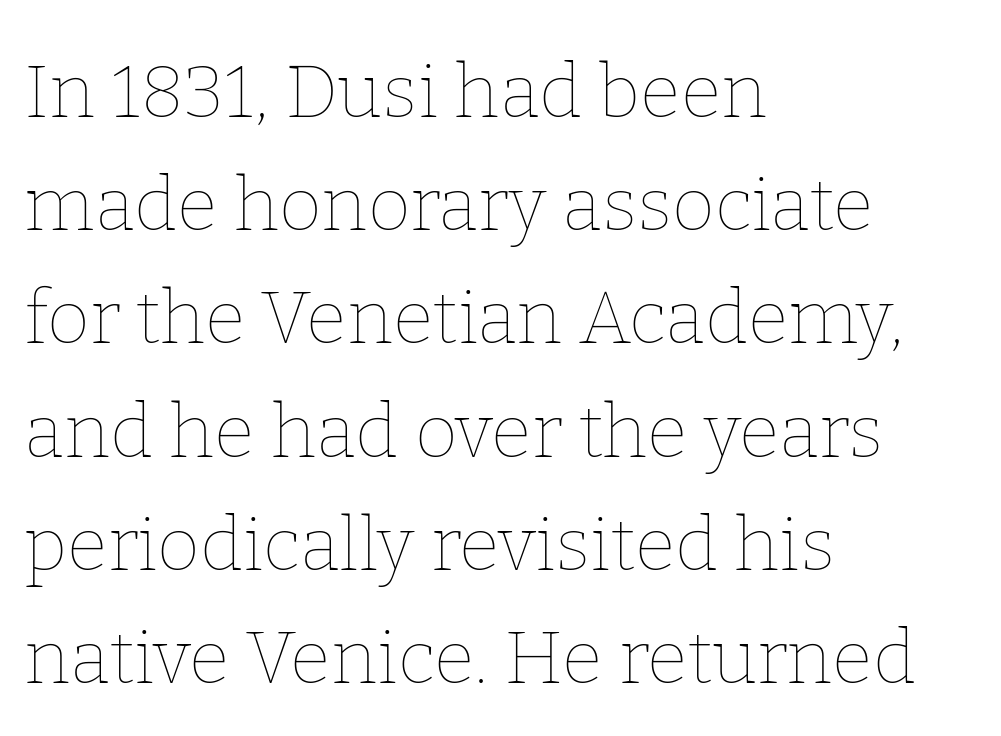
The image shows 74 px thin type, upright; set left-aligned, normal line spacing (1.53x), normal letter spacing, not underlined; low stroke contrast and a medium x-height.
